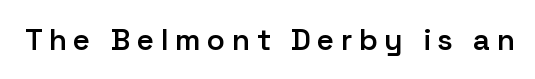
{"serif": "no", "italic": "no", "bold": "semi", "weight": "semibold", "width": "normal", "stroke_contrast": "low", "x_height": "medium", "monospaced": "no", "underline": "no", "letter_spacing": "wide", "letter_spacing_em": 0.21, "glyph_px": 30}
